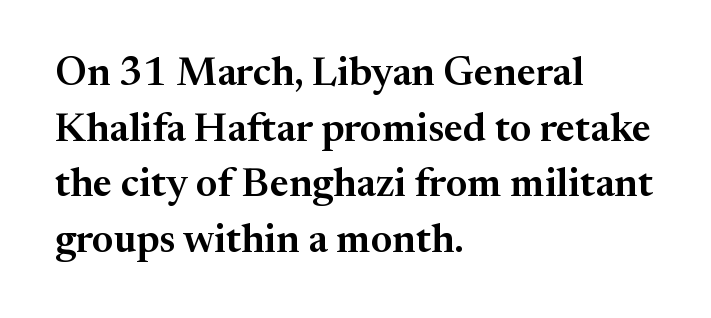
Honestly, there is no underline to notice here at all. Regarding leading, the lines here are spaced in the standard way. Is this a sans? No — the strokes have serifs. Layout note: lines flush left. Letter spacing: default.
